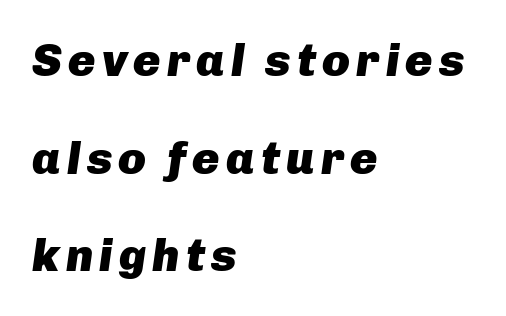
These lines stack with their left ends in a neat column. The line-height multiplier appears high, well above default. A full-strength bold gives these letters their thick strokes. The font's italic variant was chosen for this text. The space directly below the letters is spotless. Character widths vary here, with narrow letters taking less room than wide ones.
